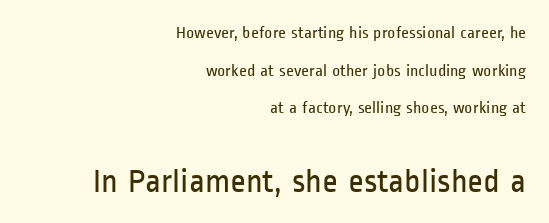
You could fit nearly another row in the gap between these rows. The axis of the letterforms is exactly vertical. The letters carry no serifs — their stems end cleanly without finishing strokes. Larger block? The one below; the one above is distinctly smaller.
